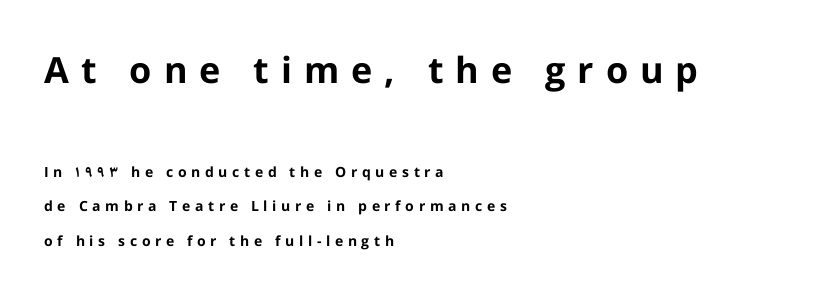
{"serif": "no", "italic": "no", "bold": "yes", "weight": "bold", "width": "normal", "stroke_contrast": "low", "x_height": "medium", "monospaced": "no", "underline": "no", "align": "left", "line_spacing": "loose", "line_spacing_ratio": 2.45, "letter_spacing": "wide", "letter_spacing_em": 0.33, "larger_block": "first", "size_ratio": 2.57, "glyph_px": 36}
